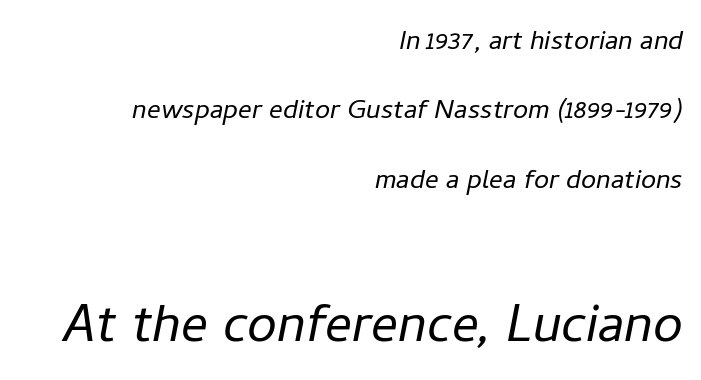
{"italic": "yes", "lean": "right", "slant_degrees": 11, "bold": "no", "weight": "light", "width": "normal", "stroke_contrast": "low", "x_height": "medium", "monospaced": "no", "underline": "no", "align": "right", "line_spacing": "loose", "line_spacing_ratio": 2.04, "letter_spacing": "normal", "letter_spacing_em": 0.0, "larger_block": "second", "size_ratio": 1.97, "glyph_px": 67}
